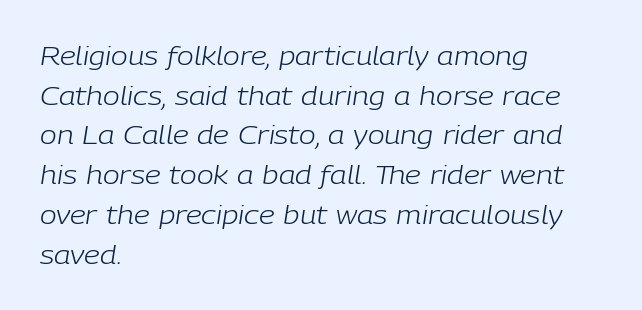
The image shows 25 px text type, italic (leaning right); set left-aligned, normal line spacing (1.59x), normal letter spacing, not underlined.
